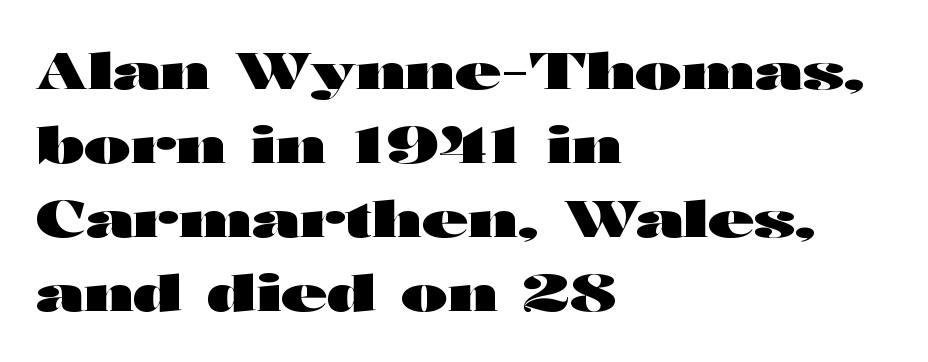
Q: Is the text bold? A: Yes.
Q: Is the text italic (slanted)? A: No, it is upright.
Q: Is the typeface a serif or a sans-serif typeface? A: Serif.
Q: Is the text underlined? A: No.
Q: How is the paragraph aligned? A: Left-aligned.
Q: Is the spacing between letters normal or unusually wide? A: Normal.
Q: Is the spacing between lines tight, normal or loose? A: Normal.
Q: Width (condensed, normal, or wide)? A: Wide.
Q: Stroke contrast? A: High.
Q: x-height? A: Medium.
Q: Monospaced? A: No.
